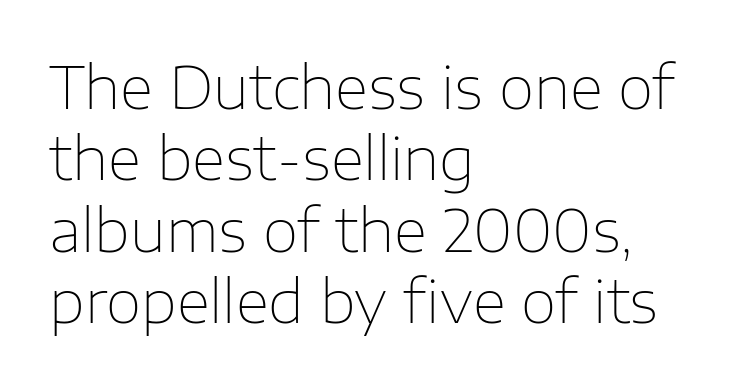
Descenders are the only things crossing below the line. Compared with a centered layout, this one pins lines to the left instead. Every character sits straight up, as roman type does. Ink coverage per letter is moderate at most. The rendering uses natural spacing where letterforms have individual widths. To sum up the face: it is a sans, with no serifs.
